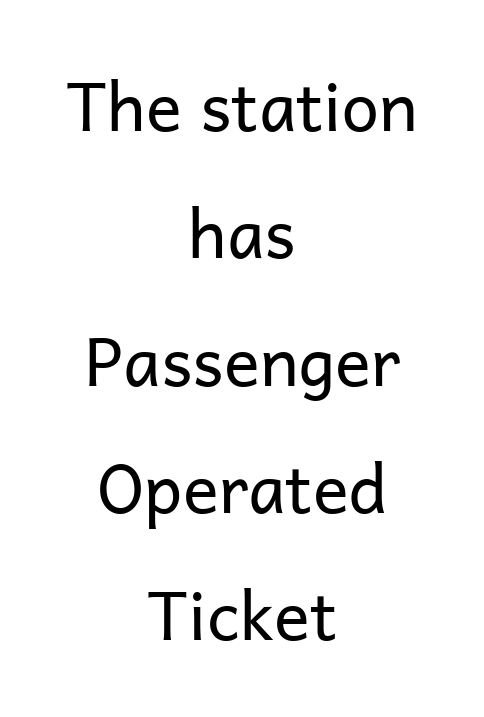
Vertical spacing — loose. Here the designer chose a conventional face with non-uniform glyph widths. Letters have the restrained weight of plain body copy at most. Words appear dense and cohesive because spacing is normal. The face used here is a sans, in the tradition of grotesques and geometrics. Words float on clear page, feet unadorned.
